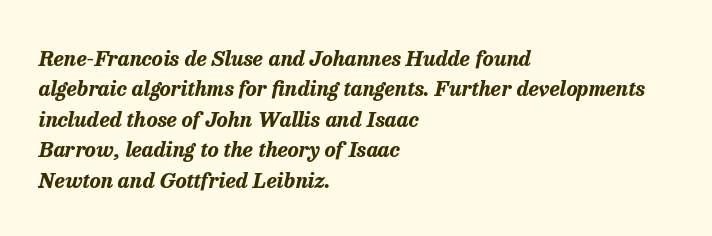
The image shows 21 px bold type, italic (leaning right); set left-aligned, normal line spacing (1.45x), normal letter spacing, not underlined.
